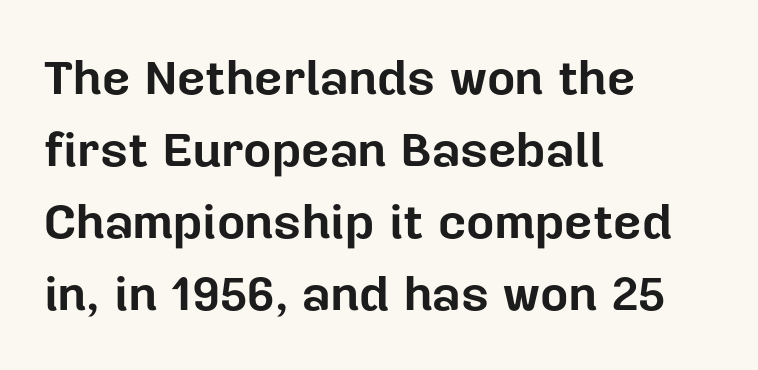
{"serif": "no", "italic": "no", "bold": "yes", "weight": "bold", "width": "normal", "stroke_contrast": "low", "x_height": "medium", "monospaced": "no", "underline": "no", "align": "left", "line_spacing": "normal", "line_spacing_ratio": 1.47, "letter_spacing": "normal", "letter_spacing_em": 0.0, "glyph_px": 49}
